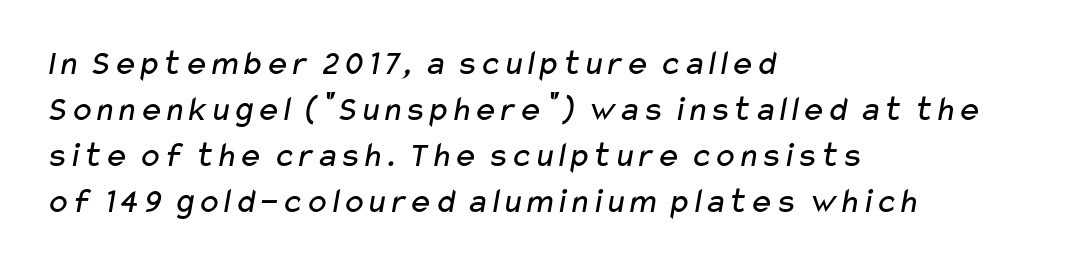
{"serif": "no", "bold": "no", "weight": "regular", "width": "wide", "stroke_contrast": "low", "x_height": "medium", "monospaced": "no", "underline": "no", "align": "left", "line_spacing": "normal", "line_spacing_ratio": 1.28, "letter_spacing": "normal", "letter_spacing_em": 0.0, "glyph_px": 36}
